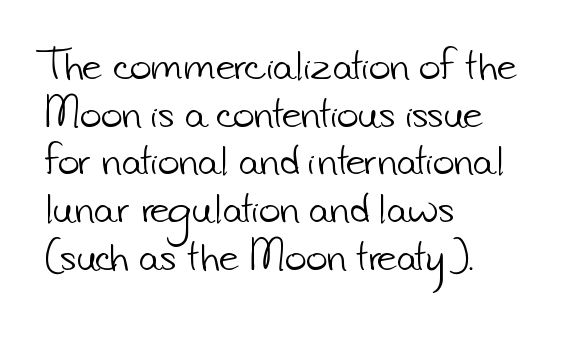
A bare baseline throughout the passage. Caption: face not bold, strokes unweighted. Proportional: the letters do not fall into vertical columns. Each new line begins a customary step beneath the previous one.
